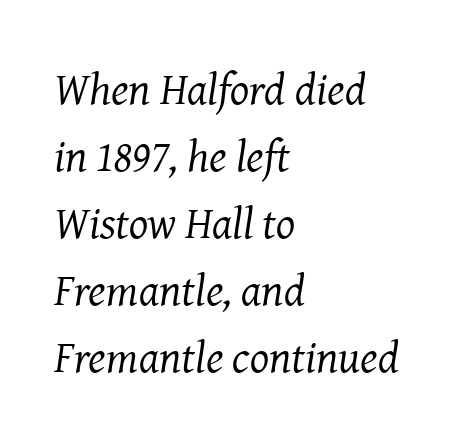
Q: Is the text bold? A: No.
Q: Is the text italic (slanted)? A: Yes, it leans right by about 8 degrees.
Q: Is the typeface a serif or a sans-serif typeface? A: Serif.
Q: Is the text underlined? A: No.
Q: How is the paragraph aligned? A: Left-aligned.
Q: Is the spacing between letters normal or unusually wide? A: Normal.
Q: Is the spacing between lines tight, normal or loose? A: Normal.
Q: Width (condensed, normal, or wide)? A: Normal.
Q: Stroke contrast? A: Medium.
Q: x-height? A: Medium.
Q: Monospaced? A: No.
